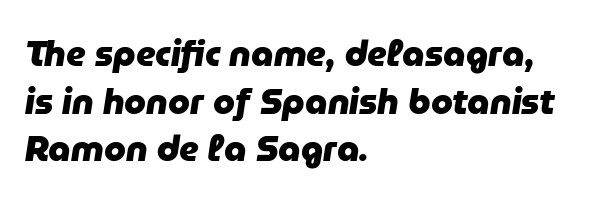
The image shows 35 px heavy type, italic (leaning right); set left-aligned, normal line spacing (1.36x), normal letter spacing, not underlined; low stroke contrast and a medium x-height.
